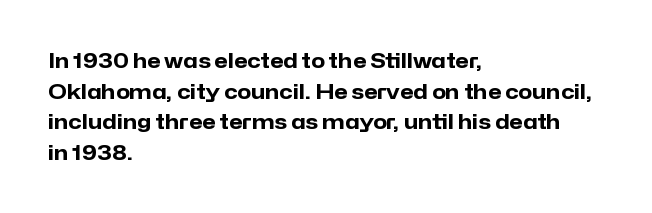
Q: Is the text bold? A: Yes.
Q: Is the text italic (slanted)? A: No, it is upright.
Q: Is the text underlined? A: No.
Q: How is the paragraph aligned? A: Left-aligned.
Q: Is the spacing between letters normal or unusually wide? A: Normal.
Q: Is the spacing between lines tight, normal or loose? A: Normal.
